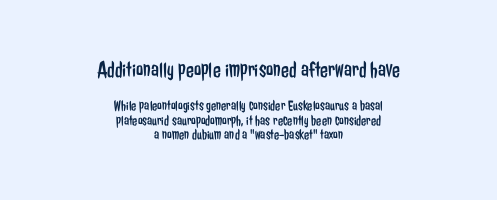
The image shows 23 px text type, upright; set centered, tight line spacing (0.98x), normal letter spacing, not underlined; the first (top) block is 1.53x larger.
